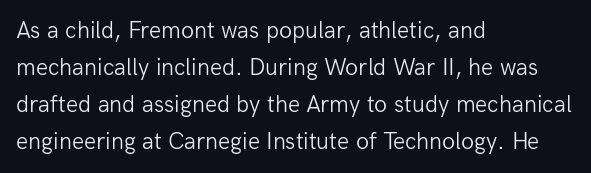
The image shows 24 px text type, upright; set left-aligned, normal line spacing (1.54x), normal letter spacing, not underlined.
